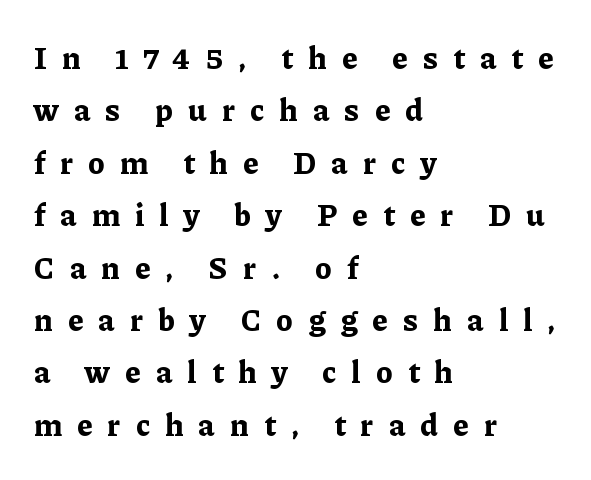
{"serif": "yes", "italic": "no", "bold": "yes", "weight": "bold", "width": "normal", "stroke_contrast": "low", "x_height": "medium", "monospaced": "no", "underline": "no", "align": "left", "line_spacing": "normal", "line_spacing_ratio": 1.69, "letter_spacing": "wide", "letter_spacing_em": 0.5, "glyph_px": 31}
